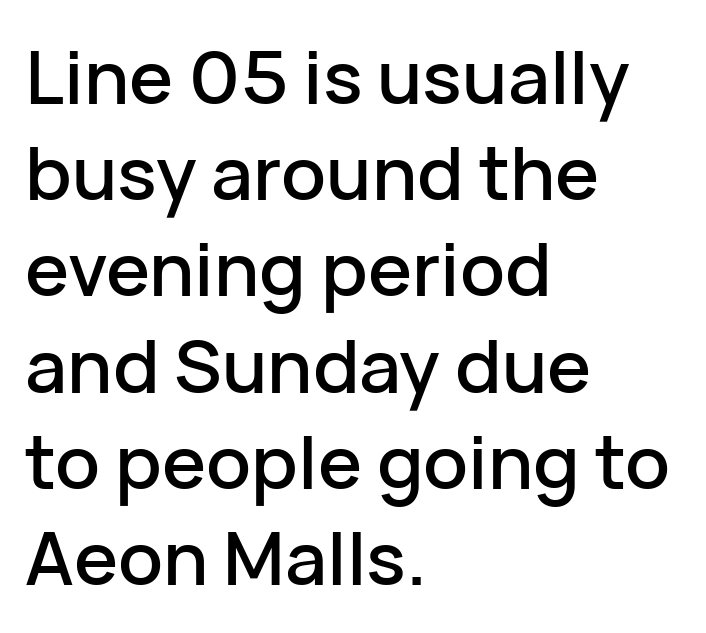
Q: Is the text italic (slanted)? A: No, it is upright.
Q: Is the typeface a serif or a sans-serif typeface? A: Sans-serif.
Q: Is the text underlined? A: No.
Q: How is the paragraph aligned? A: Left-aligned.
Q: Is the spacing between letters normal or unusually wide? A: Normal.
Q: Is the spacing between lines tight, normal or loose? A: Normal.
Q: Width (condensed, normal, or wide)? A: Normal.
Q: Stroke contrast? A: Low.
Q: x-height? A: Medium.
Q: Monospaced? A: No.
